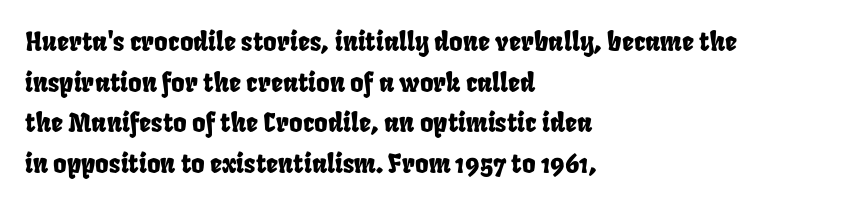
The image shows 26 px text type; set left-aligned, normal line spacing (1.56x), normal letter spacing, not underlined.
